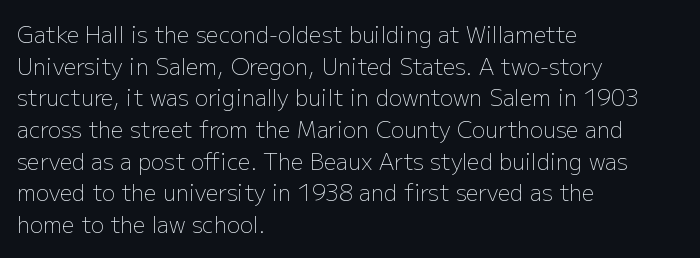
{"italic": "no", "bold": "no", "underline": "no", "align": "left", "line_spacing": "normal", "line_spacing_ratio": 1.44, "letter_spacing": "normal", "letter_spacing_em": 0.0, "glyph_px": 22}
